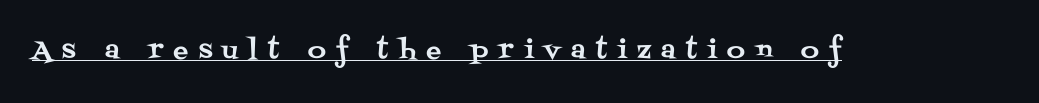
Short note: letters widely spaced. Decoration check: the copy is underlined. Designer's note — italics off, roman on.
